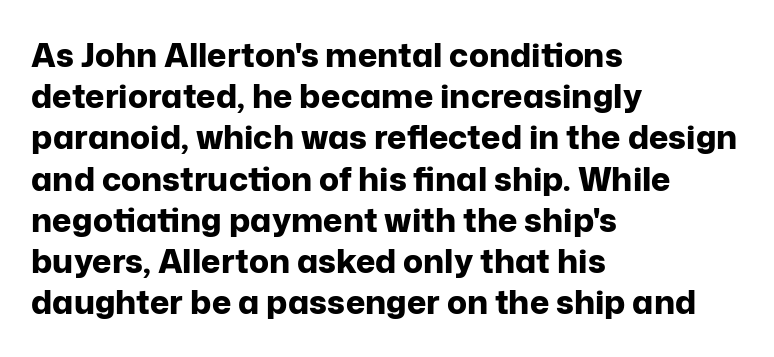
If you measured baseline to baseline, you'd find a middling distance. Each glyph is drawn with heavy, bold strokes. Varying glyph widths throughout — classic text-font behaviour. Leftover space on each line is placed entirely after the last word. Designer's note — italics off, roman on. Rule under the text: the space is simply empty.
